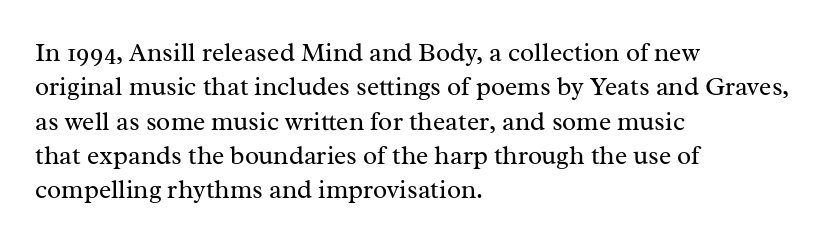
The image shows 26 px text type, upright; set left-aligned, normal line spacing (1.32x), normal letter spacing, not underlined.
